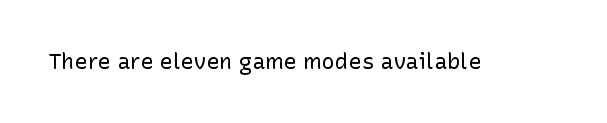
The image shows 22 px text type, upright; set normal letter spacing, not underlined.
